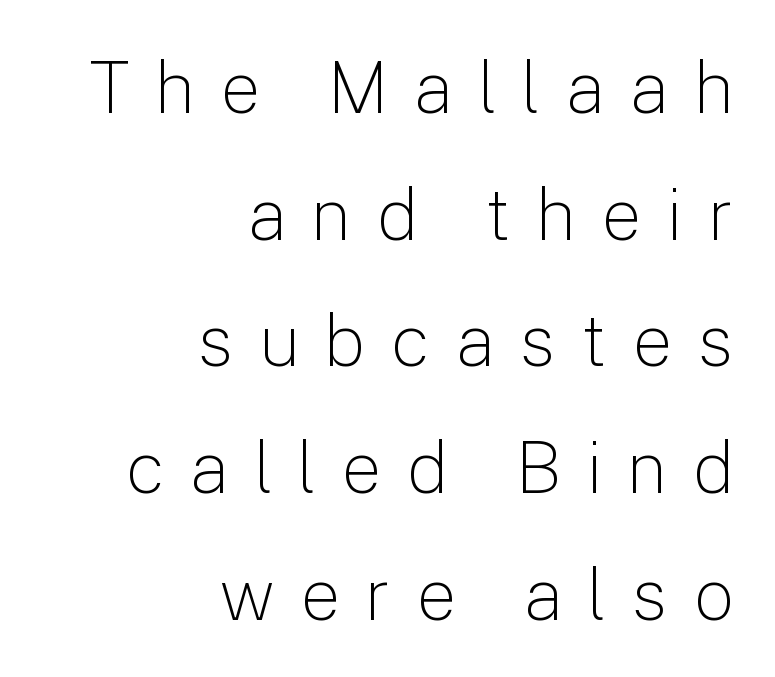
{"serif": "no", "italic": "no", "bold": "no", "weight": "light", "width": "normal", "stroke_contrast": "low", "x_height": "medium", "monospaced": "no", "underline": "no", "align": "right", "line_spacing_ratio": 1.76, "letter_spacing": "wide", "letter_spacing_em": 0.34, "glyph_px": 72}
